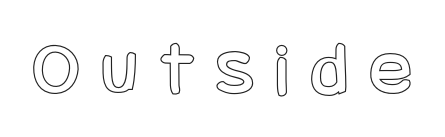
Posture: straight, roman, zero tilt. The zone under the glyphs is completely vacant. Inter-character spacing is expanded well beyond the font's built-in metrics.
